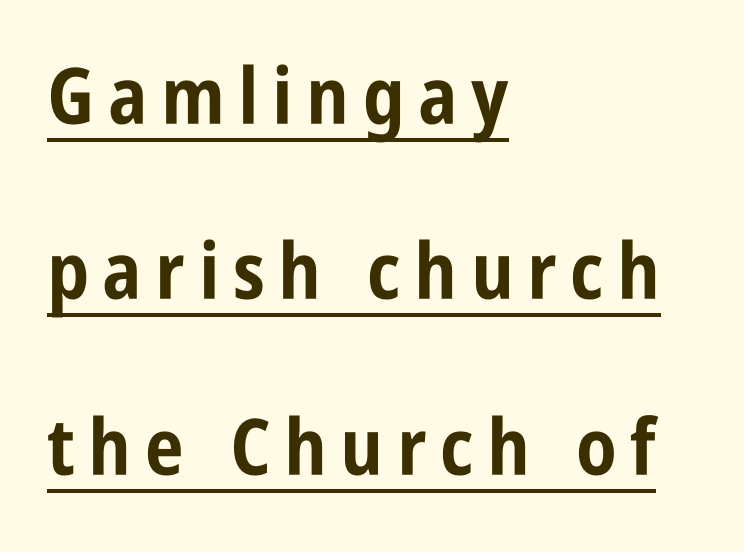
How heavy is the stroke? Heavy — this is a bold. The letters stand upright; this is a roman face. Typographically, this falls in the sans-serif category. Think of a printed novel: that variable character pitch is what you see here.
